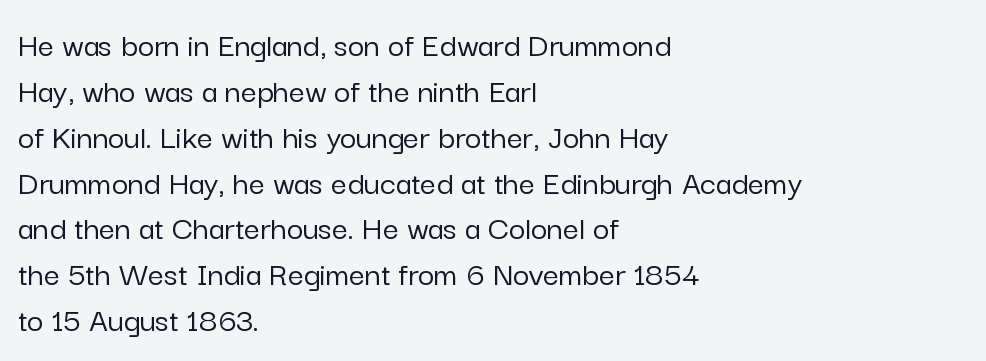
Q: Is the text italic (slanted)? A: No, it is upright.
Q: Is the typeface a serif or a sans-serif typeface? A: Sans-serif.
Q: Is the text underlined? A: No.
Q: How is the paragraph aligned? A: Left-aligned.
Q: Is the spacing between letters normal or unusually wide? A: Normal.
Q: Is the spacing between lines tight, normal or loose? A: Normal.
Q: Width (condensed, normal, or wide)? A: Normal.
Q: Stroke contrast? A: Low.
Q: x-height? A: Medium.
Q: Monospaced? A: No.
